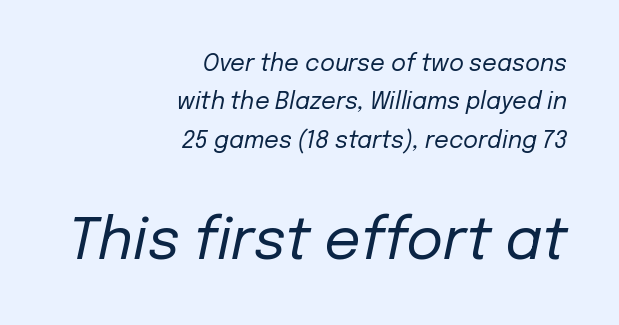
Each letter keeps its own natural width here, so spacing adapts to shape. In terms of letterspacing, this is plain default setting. Weight class: somewhere from thin through regular. The setting favours the right margin, as signatures and pull-quotes sometimes do. Lines of text with bare space underneath. This layout puts the modest block above and the oversized block below.
